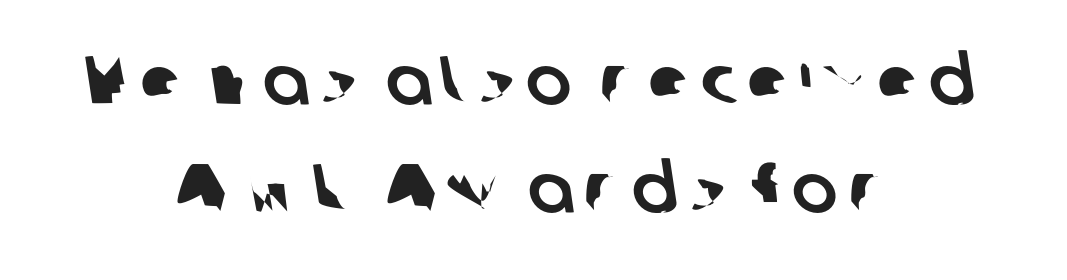
Q: Is the typeface a serif or a sans-serif typeface? A: Sans-serif.
Q: Is the text underlined? A: No.
Q: How is the paragraph aligned? A: Centered.
Q: Is the spacing between lines tight, normal or loose? A: Normal.
Q: Width (condensed, normal, or wide)? A: Normal.
Q: Stroke contrast? A: Low.
Q: x-height? A: Medium.
Q: Monospaced? A: No.
